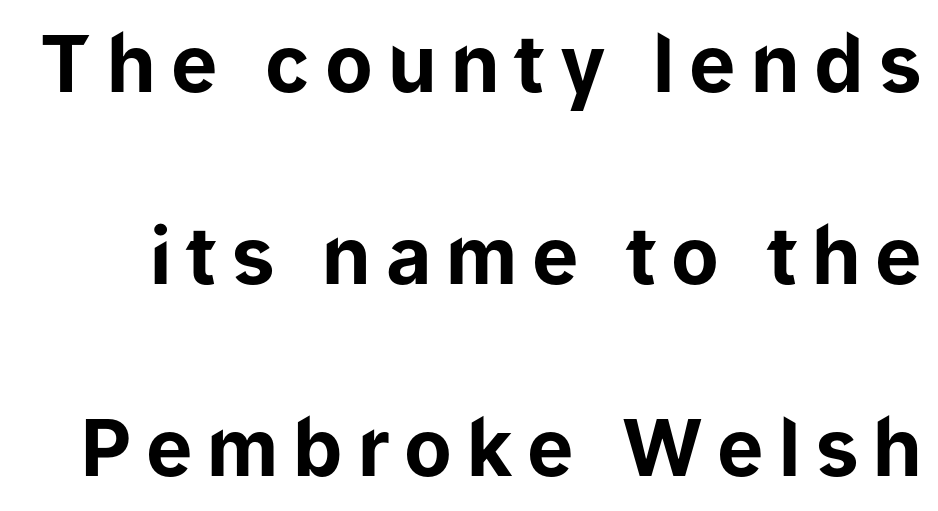
{"serif": "no", "italic": "no", "bold": "yes", "weight": "bold", "width": "normal", "stroke_contrast": "low", "x_height": "medium", "monospaced": "no", "underline": "no", "line_spacing": "loose", "line_spacing_ratio": 2.46, "glyph_px": 78}
